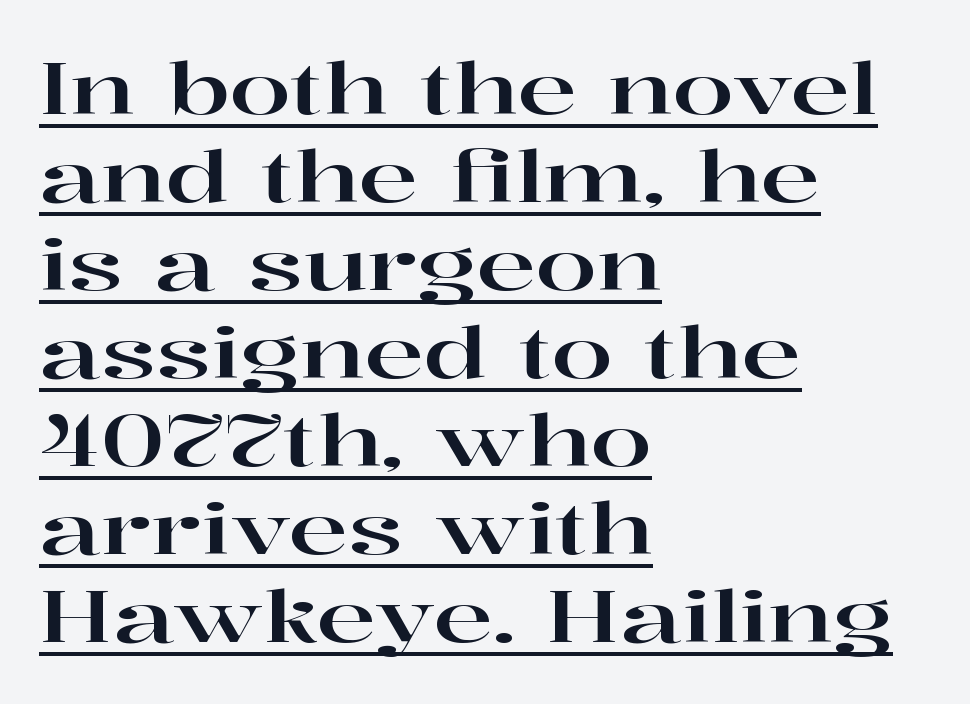
The image shows 71 px wide serif type, upright; set left-aligned, line spacing 1.24x, normal letter spacing, underlined; high stroke contrast and a medium x-height.
